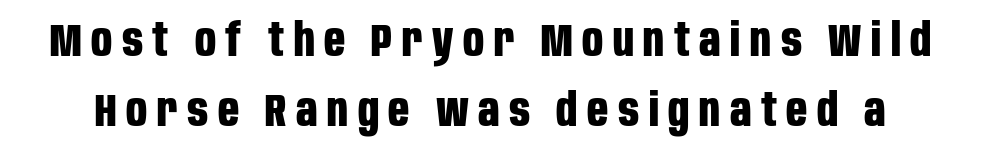
Q: Is the text bold? A: Yes.
Q: Is the text italic (slanted)? A: No, it is upright.
Q: Is the typeface a serif or a sans-serif typeface? A: Sans-serif.
Q: Is the text underlined? A: No.
Q: Is the spacing between letters normal or unusually wide? A: Unusually wide.
Q: Is the spacing between lines tight, normal or loose? A: Normal.
Q: Width (condensed, normal, or wide)? A: Condensed.
Q: Stroke contrast? A: Low.
Q: x-height? A: Large.
Q: Monospaced? A: No.
